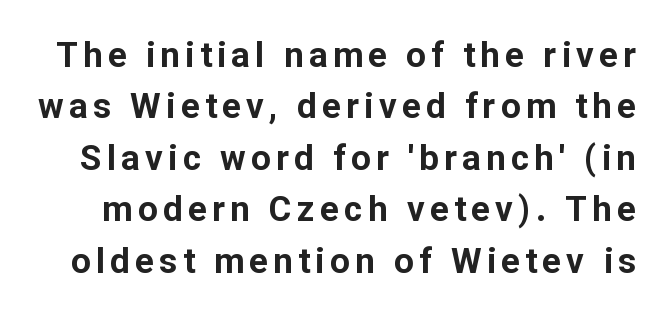
Designer's note — italics off, roman on. Pretty heavy lettering here — definitely bold. The string is rendered with underlining switched off. Looks like regular typesetting: each glyph gets only the width it needs. Classification — sans serif. Leading: standard.
